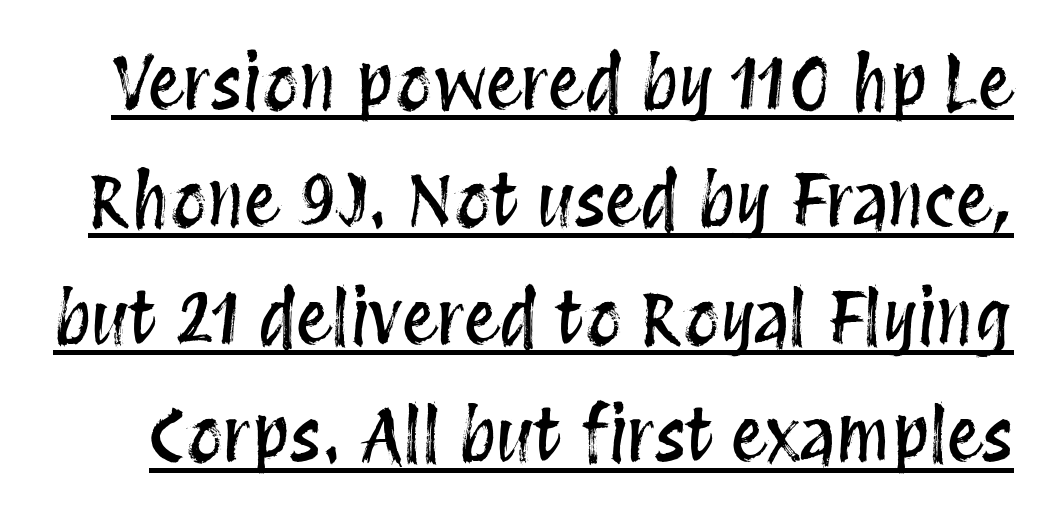
The image shows 72 px condensed type, upright; set normal line spacing (1.63x), normal letter spacing, underlined; medium stroke contrast and a large x-height.
